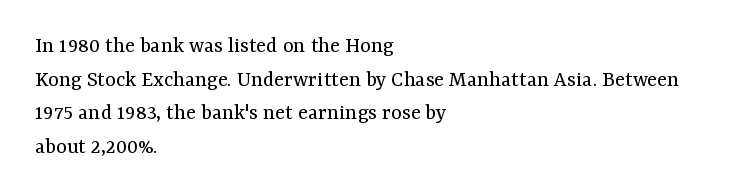
{"italic": "no", "bold": "no", "underline": "no", "align": "left", "line_spacing": "normal", "line_spacing_ratio": 1.46, "letter_spacing": "normal", "letter_spacing_em": 0.0, "glyph_px": 23}
